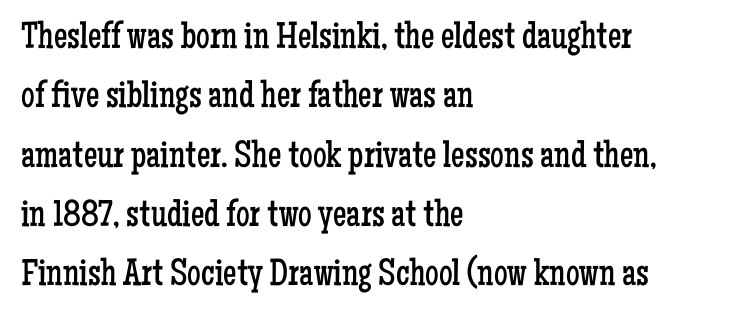
Q: Is the text bold? A: No.
Q: Is the text italic (slanted)? A: No, it is upright.
Q: Is the typeface a serif or a sans-serif typeface? A: Serif.
Q: Is the text underlined? A: No.
Q: How is the paragraph aligned? A: Left-aligned.
Q: Is the spacing between letters normal or unusually wide? A: Normal.
Q: Is the spacing between lines tight, normal or loose? A: Normal.
Q: Width (condensed, normal, or wide)? A: Condensed.
Q: Stroke contrast? A: Low.
Q: x-height? A: Medium.
Q: Monospaced? A: No.
